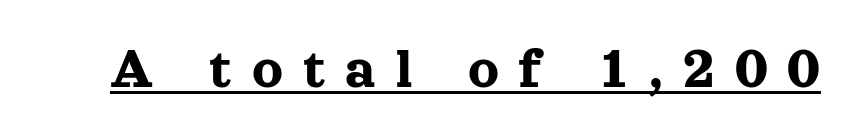
You could only call the tracking loose — the letters float apart. The typeface chosen for these lines features serifs. Characters remain perfectly vertical along every line. Does a line run under the words? Yes, clearly.
